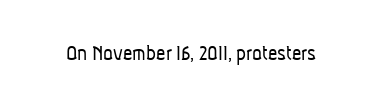
{"bold": "no", "underline": "no", "letter_spacing": "normal", "letter_spacing_em": 0.0, "glyph_px": 23}
